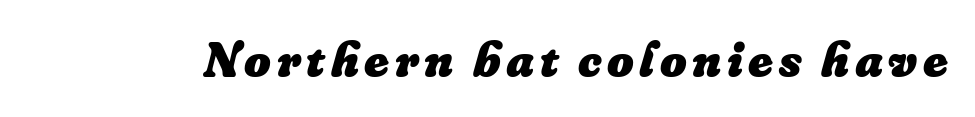
{"italic": "yes", "lean": "right", "slant_degrees": 16, "bold": "yes", "weight": "heavy", "width": "normal", "stroke_contrast": "low", "x_height": "small", "monospaced": "no", "underline": "no", "glyph_px": 51}
